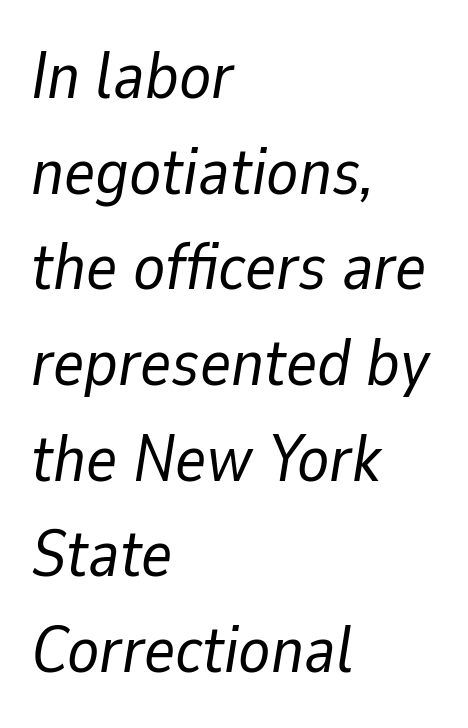
This sample is left-justified, so line endings fall wherever the words run out. The letters advance in unequal steps, a hallmark of proportional type. The passage shown has conventional tracking throughout. Slanted lettering throughout. No extra ink here — the face is not bold.
